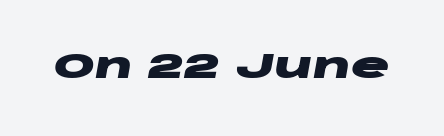
Q: Is the text bold? A: Yes.
Q: Is the text italic (slanted)? A: Yes, it leans right by about 10 degrees.
Q: Is the text underlined? A: No.
Q: Is the spacing between letters normal or unusually wide? A: Normal.
Q: Width (condensed, normal, or wide)? A: Wide.
Q: Stroke contrast? A: Low.
Q: x-height? A: Large.
Q: Monospaced? A: No.
